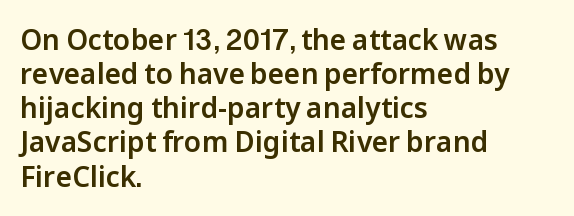
{"serif": "no", "italic": "no", "width": "normal", "stroke_contrast": "low", "x_height": "medium", "monospaced": "no", "underline": "no", "align": "left", "line_spacing_ratio": 1.22, "letter_spacing": "normal", "letter_spacing_em": 0.0, "glyph_px": 28}
